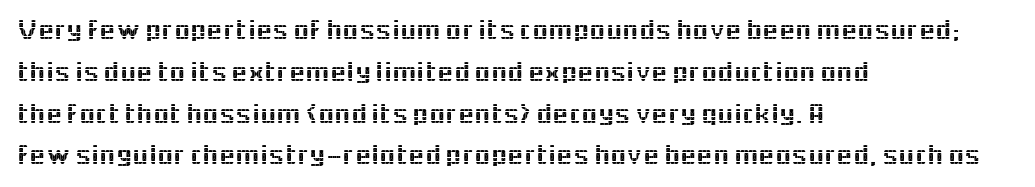
Q: Is the text italic (slanted)? A: No, it is upright.
Q: Is the typeface a serif or a sans-serif typeface? A: Sans-serif.
Q: Is the text underlined? A: No.
Q: How is the paragraph aligned? A: Left-aligned.
Q: Is the spacing between letters normal or unusually wide? A: Normal.
Q: Is the spacing between lines tight, normal or loose? A: Normal.
Q: Width (condensed, normal, or wide)? A: Normal.
Q: x-height? A: Medium.
Q: Monospaced? A: No.
